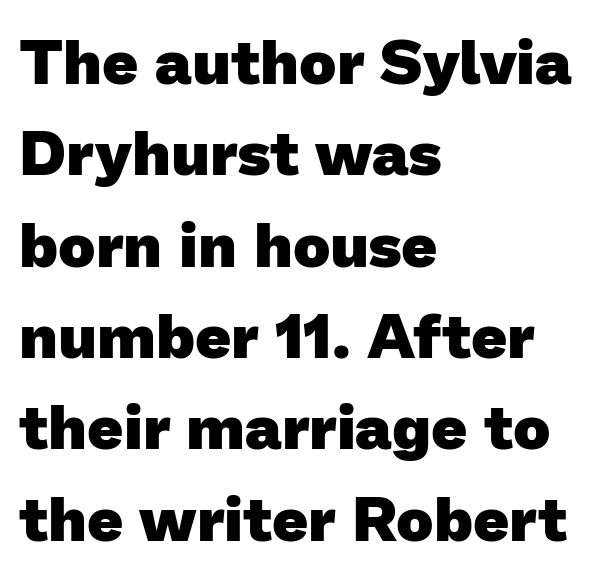
The image shows 63 px heavy sans-serif type; set left-aligned, normal line spacing (1.45x), normal letter spacing, not underlined; low stroke contrast and a medium x-height.
